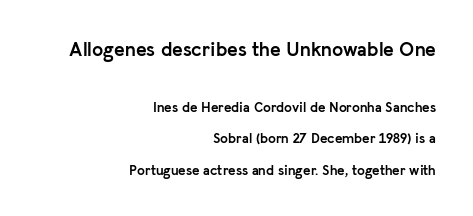
{"italic": "no", "bold": "yes", "underline": "no", "align": "right", "line_spacing": "loose", "line_spacing_ratio": 2.24, "letter_spacing": "normal", "letter_spacing_em": 0.0, "larger_block": "first", "size_ratio": 1.43, "glyph_px": 20}
